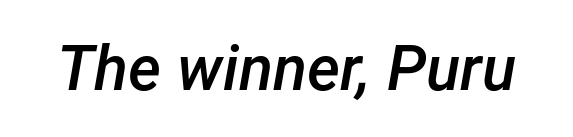
{"italic": "yes", "lean": "right", "slant_degrees": 12, "bold": "semi", "weight": "semibold", "width": "normal", "stroke_contrast": "low", "x_height": "medium", "monospaced": "no", "underline": "no", "letter_spacing": "normal", "letter_spacing_em": 0.0, "glyph_px": 63}
